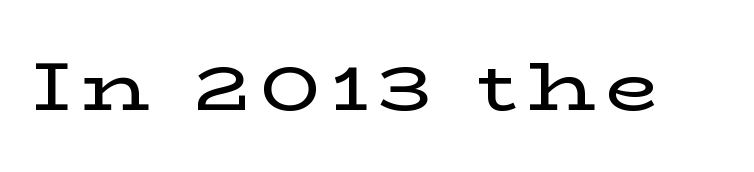
The image shows 69 px wide serif type, upright; set not underlined; low stroke contrast and a medium x-height.
